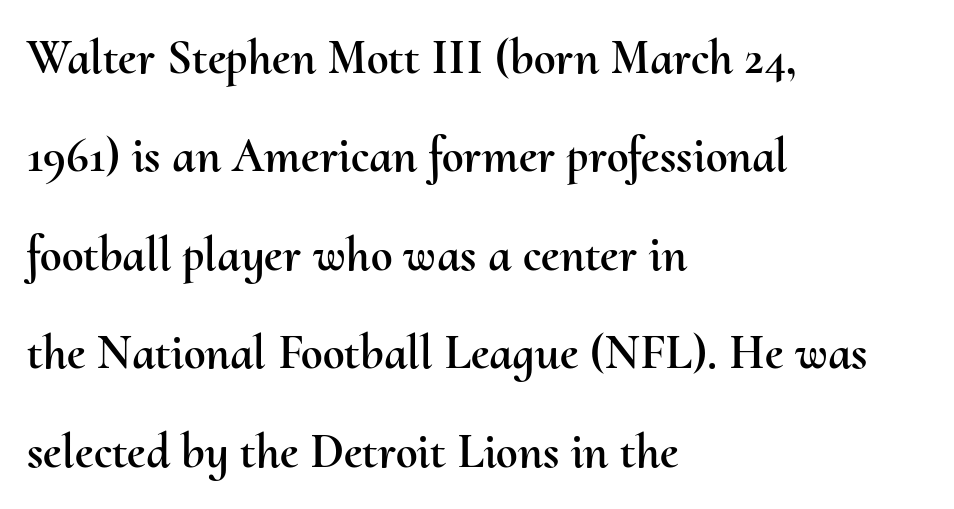
The image shows 49 px text type, upright; set left-aligned, loose line spacing (2.01x), normal letter spacing, not underlined; medium stroke contrast and a small x-height.
